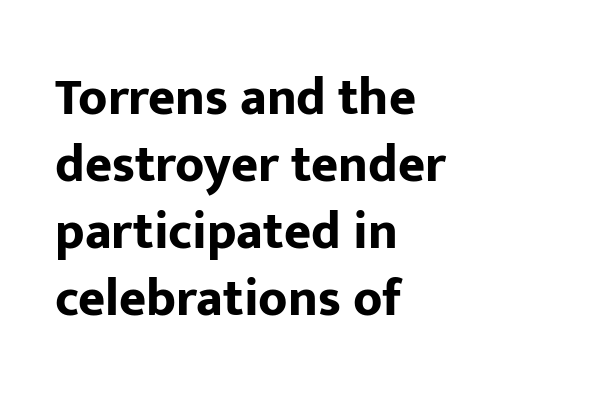
Honestly, the letter spacing is just normal — you wouldn't notice it. The font is running at its bold setting. Does the copy run flush right? No — it runs flush left. Descenders are the only things crossing below the line. Quick note: not italic, upright. Type style note: lacks serifs.
